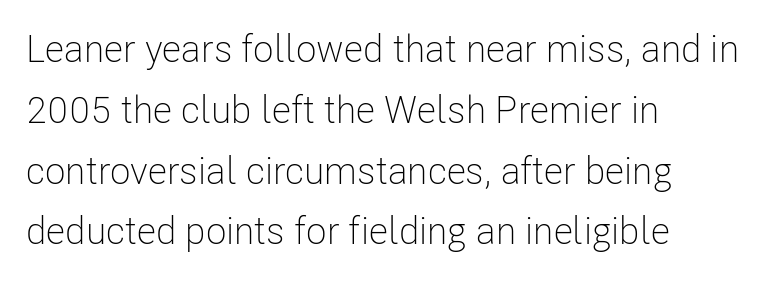
Q: Is the text bold? A: No.
Q: Is the text italic (slanted)? A: No, it is upright.
Q: Is the typeface a serif or a sans-serif typeface? A: Sans-serif.
Q: Is the text underlined? A: No.
Q: How is the paragraph aligned? A: Left-aligned.
Q: Is the spacing between letters normal or unusually wide? A: Normal.
Q: Is the spacing between lines tight, normal or loose? A: Normal.
Q: Width (condensed, normal, or wide)? A: Condensed.
Q: Stroke contrast? A: Low.
Q: x-height? A: Medium.
Q: Monospaced? A: No.
